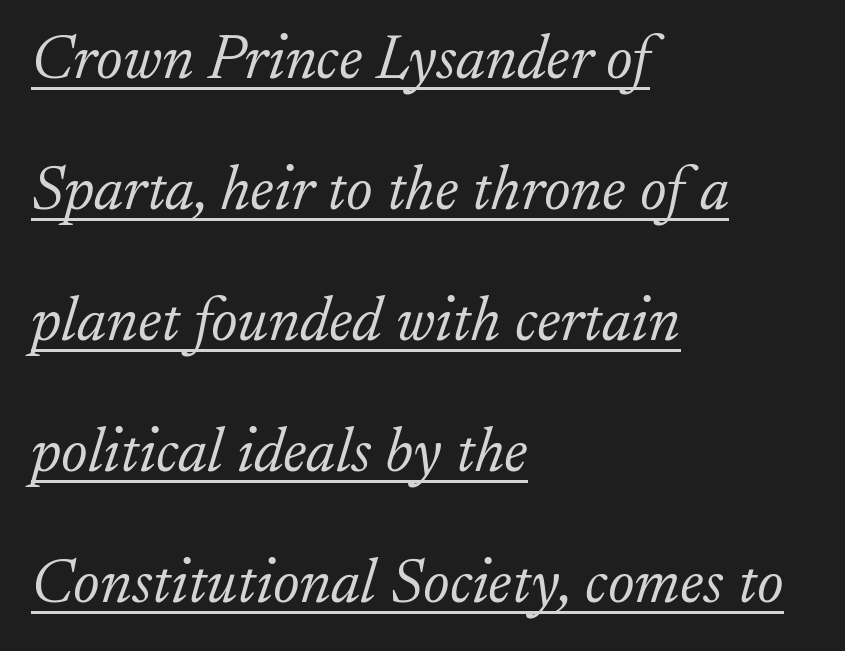
The rendering uses natural spacing where letterforms have individual widths. There is no visible air inserted between adjacent glyphs. Font category for this specimen: serif. The setting favours the left margin, as ordinary paragraphs usually do. Descenders here cross a horizontal rule under the line.
